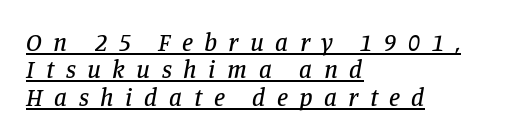
{"italic": "yes", "lean": "right", "slant_degrees": 11, "underline": "yes", "align": "left", "line_spacing": "tight", "line_spacing_ratio": 1.1, "letter_spacing": "wide", "letter_spacing_em": 0.46, "glyph_px": 25}
